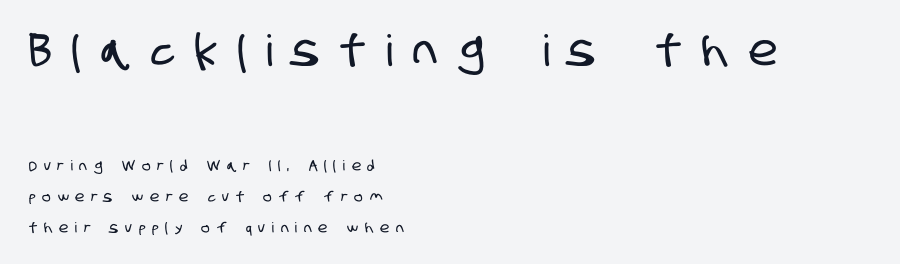
Each letter's strokes conclude bluntly, with no projecting serifs. Descenders hang freely into open space. These lines are rendered in a variable-pitch font. The gaps between neighbouring characters are conspicuously large.
